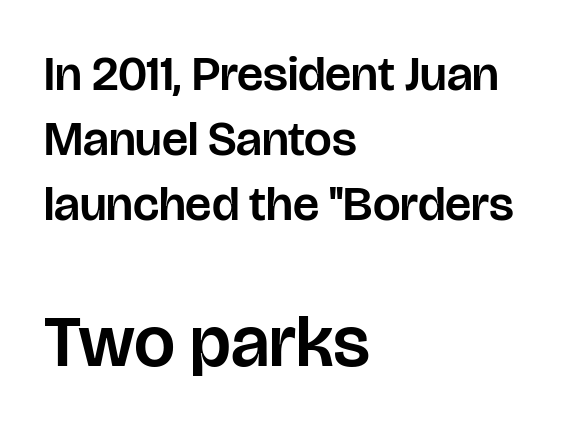
Q: Is the text italic (slanted)? A: No, it is upright.
Q: Is the typeface a serif or a sans-serif typeface? A: Sans-serif.
Q: Is the text underlined? A: No.
Q: How is the paragraph aligned? A: Left-aligned.
Q: Is the spacing between letters normal or unusually wide? A: Normal.
Q: Is the spacing between lines tight, normal or loose? A: Normal.
Q: Which block of text is set in a larger size, the first (top) or the second (bottom)? A: The second (bottom) one.
Q: Width (condensed, normal, or wide)? A: Normal.
Q: Stroke contrast? A: Low.
Q: x-height? A: Large.
Q: Monospaced? A: No.
